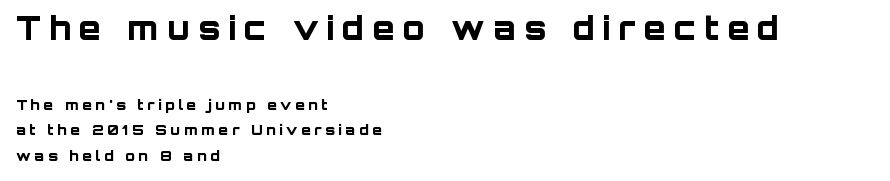
Q: Is the text bold? A: Yes.
Q: Is the text italic (slanted)? A: No, it is upright.
Q: Is the typeface a serif or a sans-serif typeface? A: Sans-serif.
Q: Is the text underlined? A: No.
Q: How is the paragraph aligned? A: Left-aligned.
Q: Is the spacing between letters normal or unusually wide? A: Unusually wide.
Q: Which block of text is set in a larger size, the first (top) or the second (bottom)? A: The first (top) one.
Q: Width (condensed, normal, or wide)? A: Normal.
Q: Stroke contrast? A: Low.
Q: x-height? A: Large.
Q: Monospaced? A: No.
